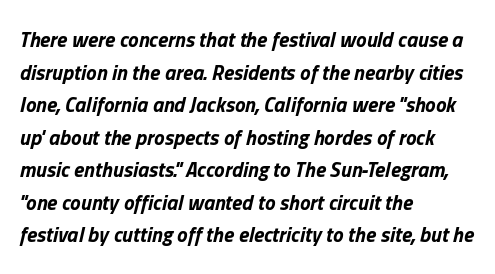
The image shows 21 px bold type, italic (leaning right); set left-aligned, normal line spacing (1.55x), normal letter spacing, not underlined.
